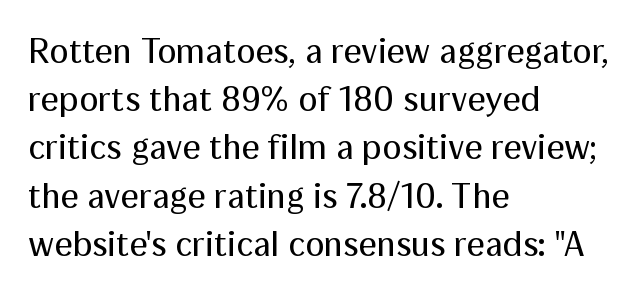
The image shows 36 px regular-weight sans-serif type, upright; set left-aligned, normal line spacing (1.34x), normal letter spacing, not underlined; medium stroke contrast and a medium x-height.
